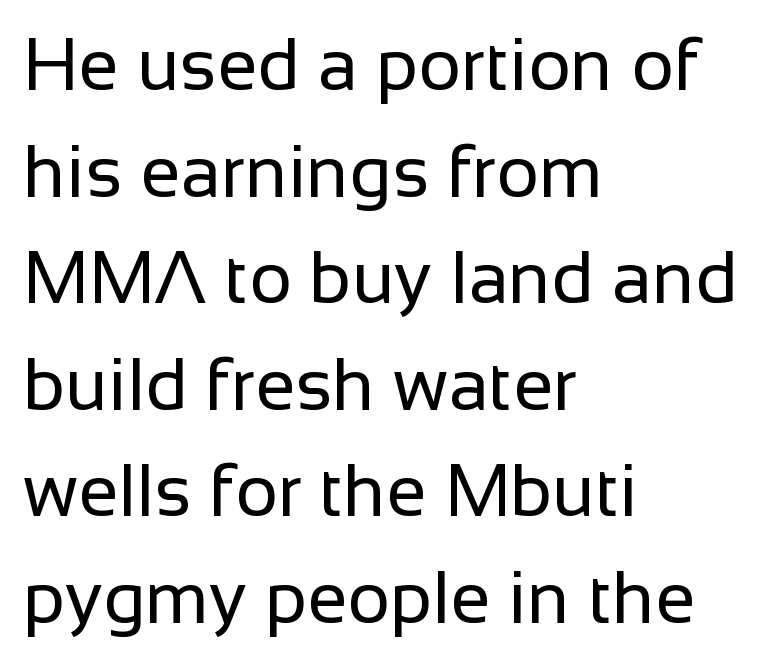
The image shows 73 px regular-weight sans-serif type, upright; set left-aligned, normal line spacing (1.46x), normal letter spacing, not underlined; low stroke contrast and a medium x-height.
